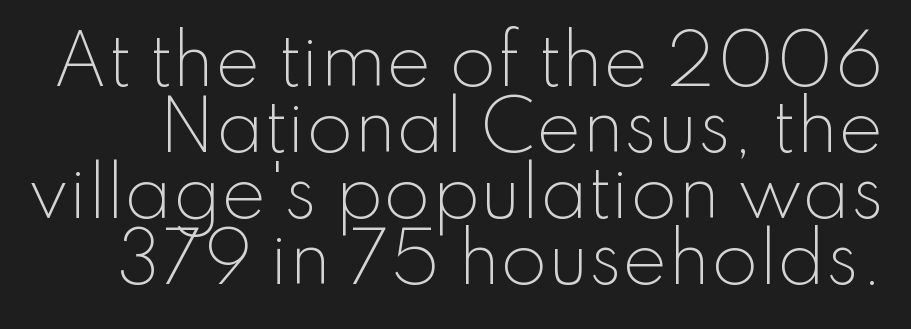
Students, observe: this is what under-led, compact text looks like. Descenders are the only things crossing below the line. Varying glyph widths throughout — classic text-font behaviour. This is the regular roman posture of the typeface. Students, note that the glyphs here touch the page at normal intervals. Check where the strokes stop: nothing finishes them off — pure sans.
